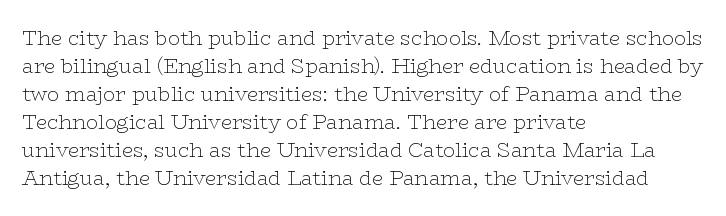
Q: Is the text bold? A: No.
Q: Is the text italic (slanted)? A: No, it is upright.
Q: Is the text underlined? A: No.
Q: How is the paragraph aligned? A: Left-aligned.
Q: Is the spacing between letters normal or unusually wide? A: Normal.
Q: Is the spacing between lines tight, normal or loose? A: Normal.
